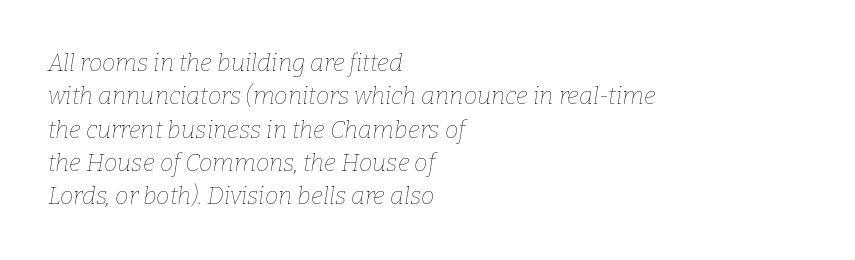
Q: Is the text bold? A: No.
Q: Is the text italic (slanted)? A: Yes, it leans right by about 9 degrees.
Q: Is the text underlined? A: No.
Q: How is the paragraph aligned? A: Left-aligned.
Q: Is the spacing between letters normal or unusually wide? A: Normal.
Q: Is the spacing between lines tight, normal or loose? A: Normal.
